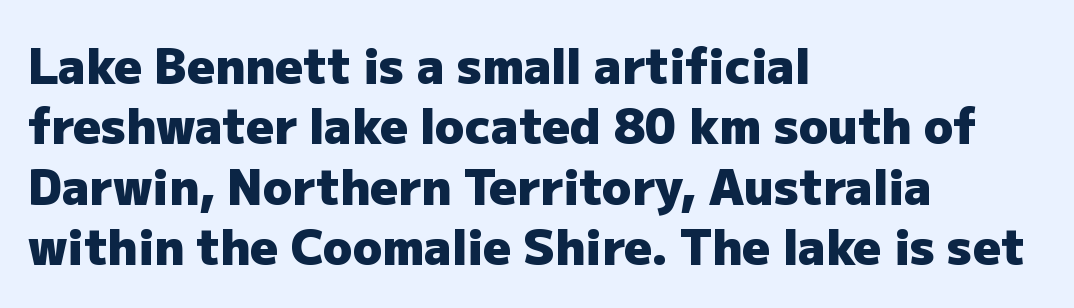
The rendering uses natural spacing where letterforms have individual widths. The type family on display is of the sans-serif kind. Bold? Absolutely — the strokes are thick and heavy. Lines of text with bare space underneath.
